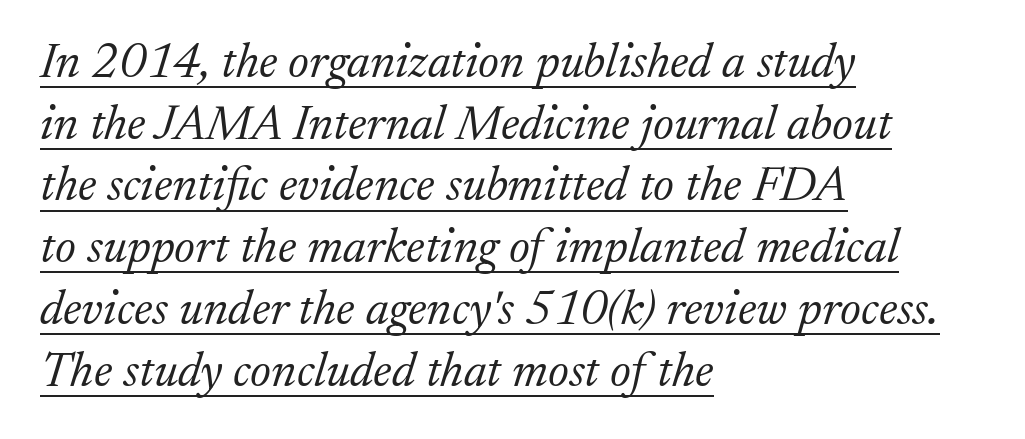
The image shows 49 px light serif type, italic (leaning right); set left-aligned, normal line spacing (1.26x), normal letter spacing, underlined; low stroke contrast and a medium x-height.
